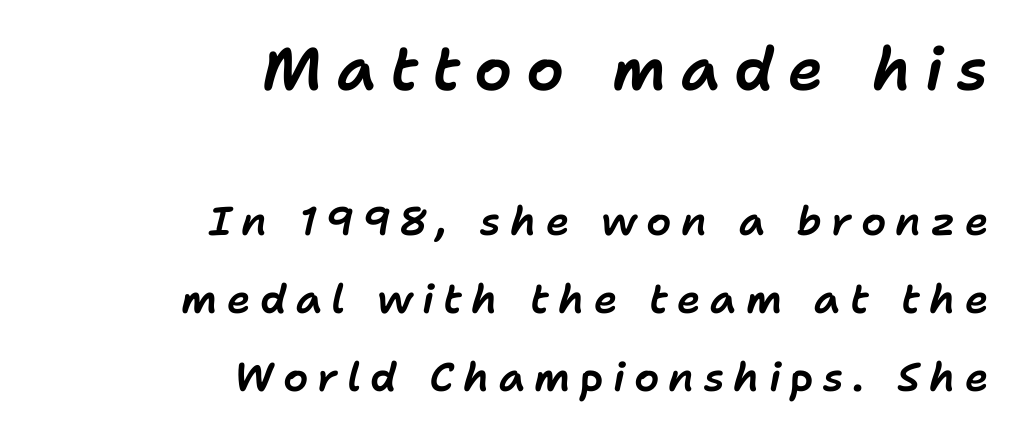
The image shows 60 px text type, italic (leaning right); set right-aligned, loose line spacing (1.96x), unusually wide letter spacing (+0.23 em), not underlined; the first (top) block is 1.5x larger; low stroke contrast and a medium x-height.
